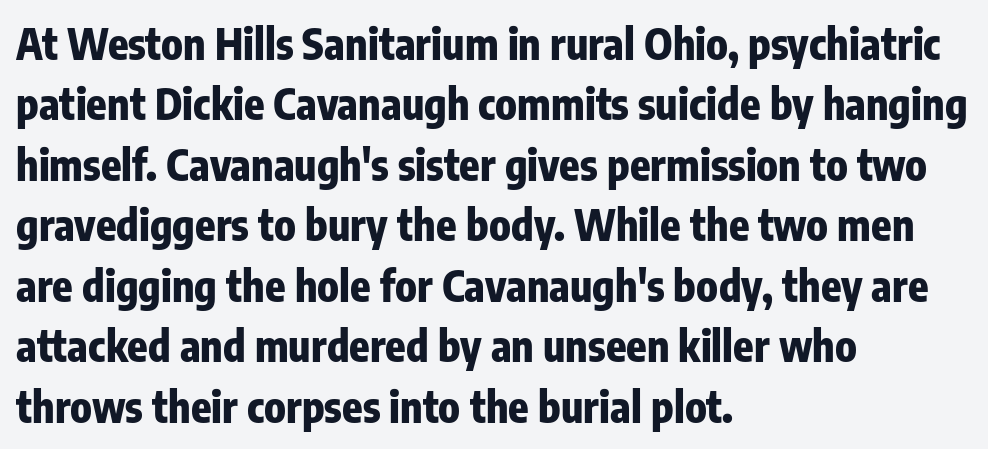
Q: Is the text bold? A: Yes.
Q: Is the text italic (slanted)? A: No, it is upright.
Q: Is the typeface a serif or a sans-serif typeface? A: Sans-serif.
Q: Is the text underlined? A: No.
Q: How is the paragraph aligned? A: Left-aligned.
Q: Is the spacing between letters normal or unusually wide? A: Normal.
Q: Is the spacing between lines tight, normal or loose? A: Normal.
Q: Width (condensed, normal, or wide)? A: Condensed.
Q: Stroke contrast? A: Low.
Q: x-height? A: Medium.
Q: Monospaced? A: No.
